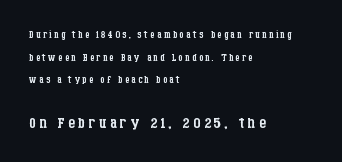
The image shows 22 px text type, upright; set left-aligned, normal line spacing (1.62x), not underlined; the second (bottom) block is 1.57x larger.
